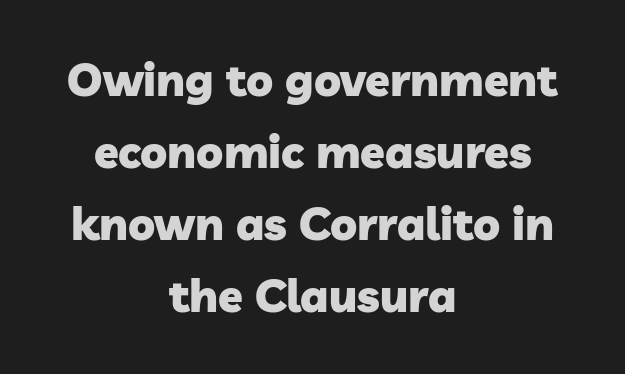
Q: Is the text bold? A: Yes.
Q: Is the typeface a serif or a sans-serif typeface? A: Sans-serif.
Q: Is the text underlined? A: No.
Q: How is the paragraph aligned? A: Centered.
Q: Is the spacing between letters normal or unusually wide? A: Normal.
Q: Is the spacing between lines tight, normal or loose? A: Normal.
Q: Width (condensed, normal, or wide)? A: Normal.
Q: Stroke contrast? A: Low.
Q: x-height? A: Medium.
Q: Monospaced? A: No.
